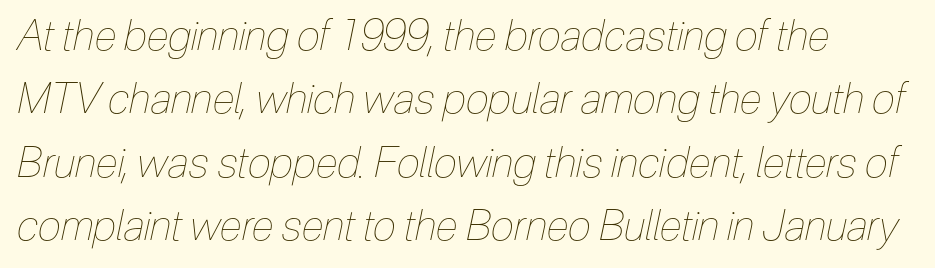
The image shows 42 px thin, condensed type, italic (leaning right); set normal line spacing (1.51x), normal letter spacing, not underlined; low stroke contrast and a medium x-height.
